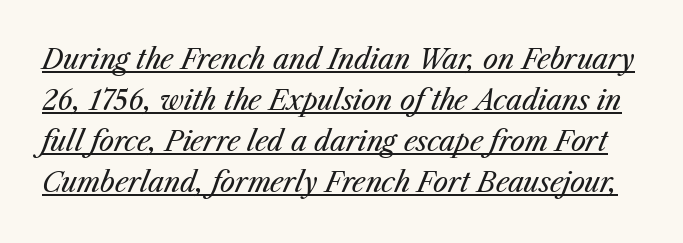
Q: Is the text bold? A: No.
Q: Is the text italic (slanted)? A: Yes, it leans right by about 23 degrees.
Q: Is the text underlined? A: Yes.
Q: Is the spacing between letters normal or unusually wide? A: Normal.
Q: Is the spacing between lines tight, normal or loose? A: Normal.
